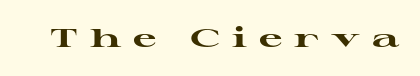
Every character sits straight up, as roman type does. Plain, unruled lines of type. What weight is shown? A full bold with thick strokes. Students, note that the glyphs here are deliberately spaced far apart.
